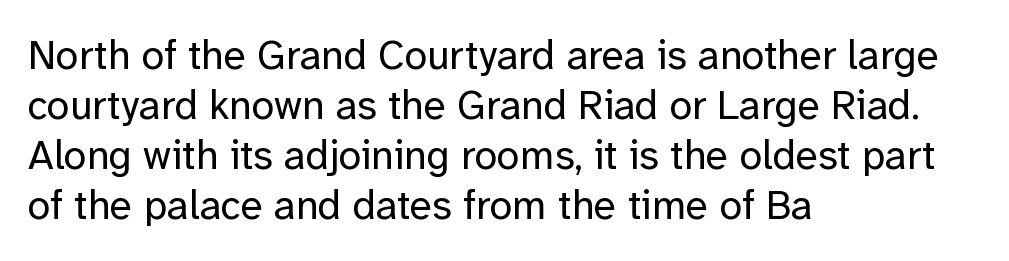
{"serif": "no", "italic": "no", "bold": "no", "weight": "regular", "width": "normal", "stroke_contrast": "low", "x_height": "medium", "monospaced": "no", "underline": "no", "align": "left", "line_spacing_ratio": 1.22, "letter_spacing": "normal", "letter_spacing_em": 0.0, "glyph_px": 41}
